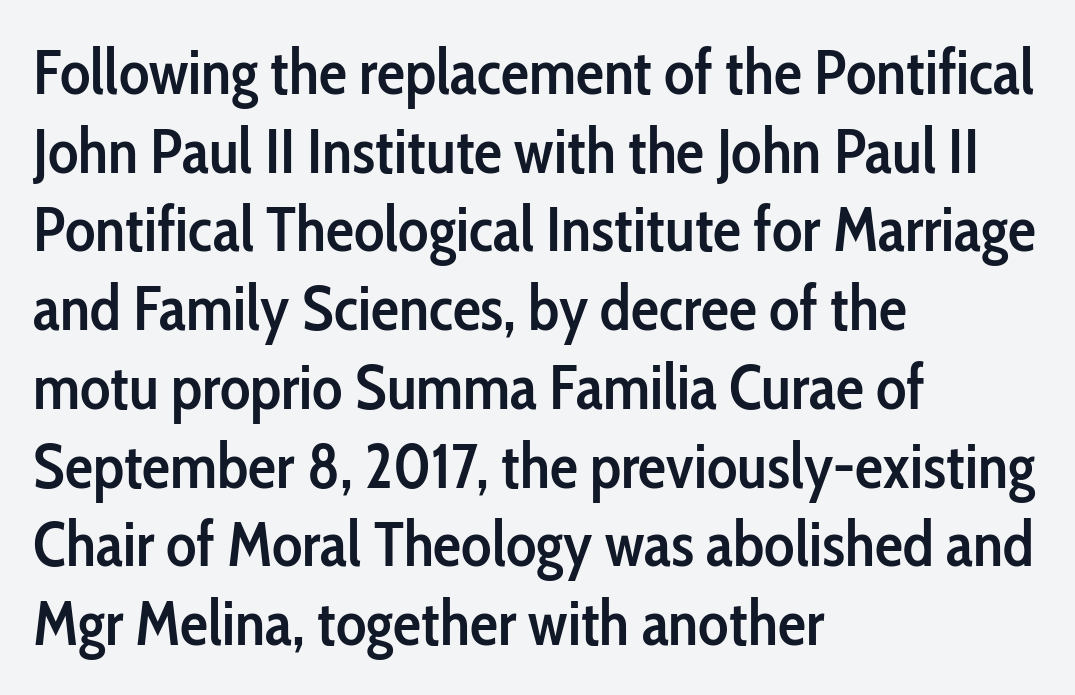
The letterforms sit shoulder to shoulder at normal distance. This sample keeps an unexceptional amount of space between lines. The face used here is proportionally spaced, like ordinary book or web type. Underline: absent. Upright lettering throughout. This sample is left-justified, so line endings fall wherever the words run out.
